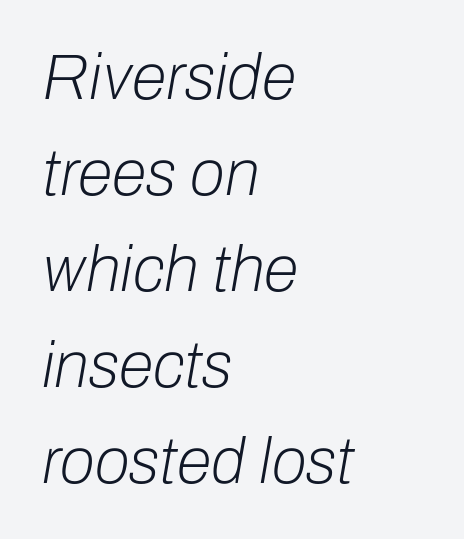
The image shows 64 px light type, italic (leaning right); set left-aligned, normal line spacing (1.5x), normal letter spacing, not underlined; low stroke contrast and a medium x-height.
